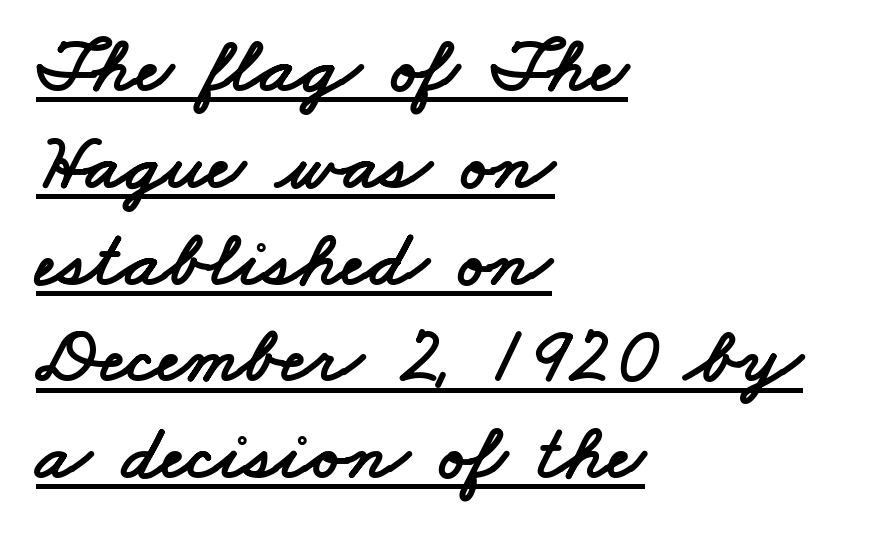
Do the characters align in a grid? No, the font is proportional. The text block is weighted toward the left margin, trailing off unevenly rightward. The passage shown is typeset with a sans-serif family. Somebody hit Ctrl+U on this one — the words are underlined. The letterforms sit shoulder to shoulder at normal distance.
